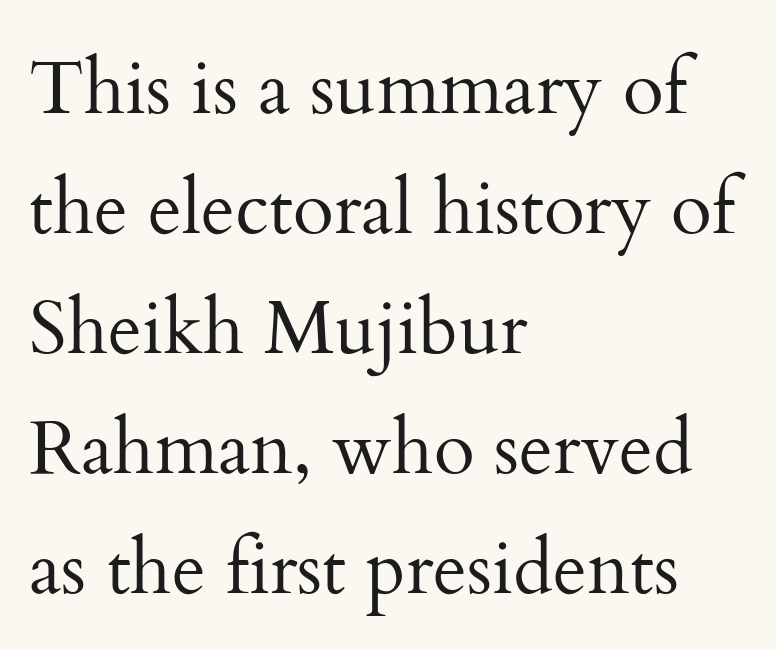
The image shows 75 px regular-weight serif type, upright; set left-aligned, normal line spacing (1.6x), normal letter spacing, not underlined; medium stroke contrast and a small x-height.
